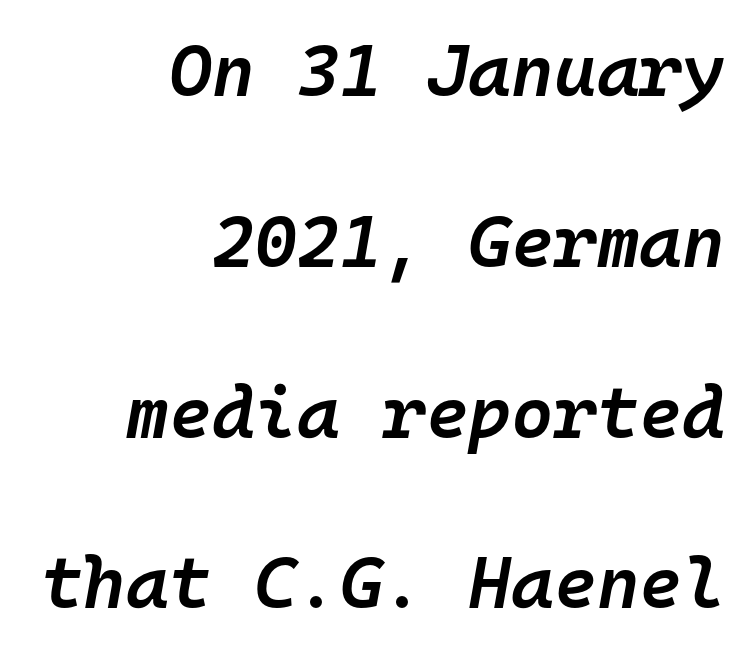
Q: Is the text bold? A: Semi-bold.
Q: Is the text italic (slanted)? A: Yes, it leans right by about 10 degrees.
Q: Is the text underlined? A: No.
Q: How is the paragraph aligned? A: Right-aligned.
Q: Is the spacing between letters normal or unusually wide? A: Normal.
Q: Is the spacing between lines tight, normal or loose? A: Loose.
Q: Width (condensed, normal, or wide)? A: Normal.
Q: Stroke contrast? A: Low.
Q: x-height? A: Medium.
Q: Monospaced? A: Yes.
